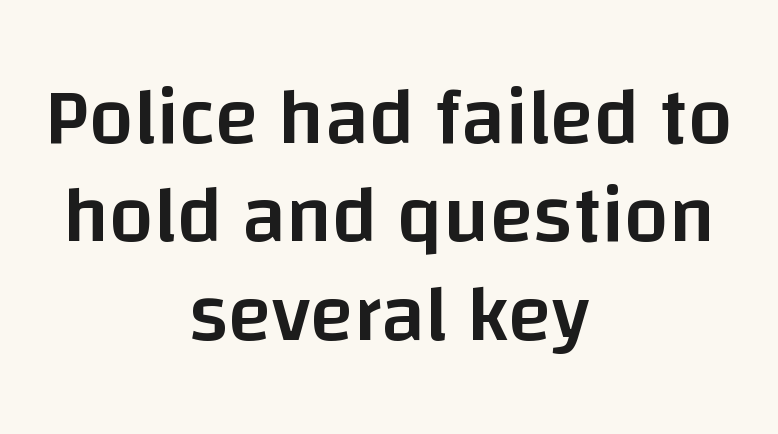
Q: Is the text bold? A: Semi-bold.
Q: Is the text italic (slanted)? A: No, it is upright.
Q: Is the typeface a serif or a sans-serif typeface? A: Sans-serif.
Q: Is the text underlined? A: No.
Q: How is the paragraph aligned? A: Centered.
Q: Is the spacing between letters normal or unusually wide? A: Normal.
Q: Width (condensed, normal, or wide)? A: Normal.
Q: Stroke contrast? A: Low.
Q: x-height? A: Large.
Q: Monospaced? A: No.
